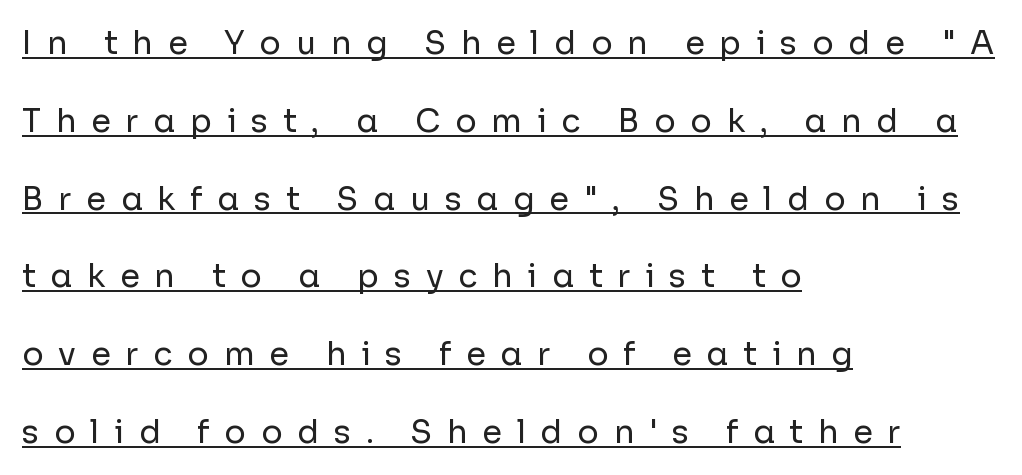
The image shows 32 px regular-weight sans-serif type, upright; set left-aligned, loose line spacing (2.43x), unusually wide letter spacing (+0.46 em), underlined; low stroke contrast and a medium x-height.
